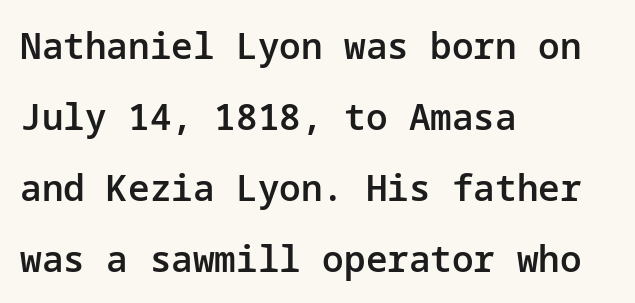
Q: Is the text bold? A: Semi-bold.
Q: Is the text italic (slanted)? A: No, it is upright.
Q: Is the typeface a serif or a sans-serif typeface? A: Sans-serif.
Q: Is the text underlined? A: No.
Q: How is the paragraph aligned? A: Left-aligned.
Q: Is the spacing between letters normal or unusually wide? A: Normal.
Q: Is the spacing between lines tight, normal or loose? A: Loose.
Q: Width (condensed, normal, or wide)? A: Normal.
Q: Stroke contrast? A: Low.
Q: x-height? A: Medium.
